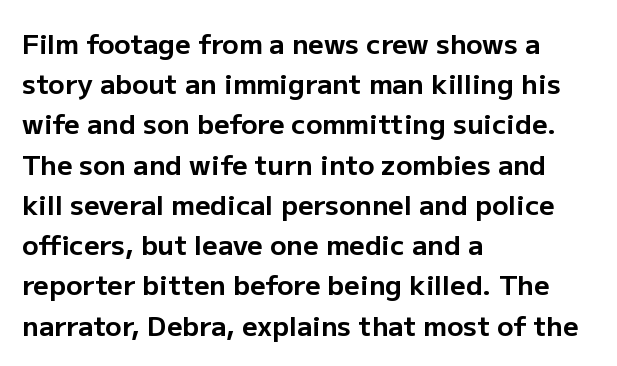
{"italic": "no", "bold": "yes", "underline": "no", "align": "left", "line_spacing": "normal", "line_spacing_ratio": 1.49, "letter_spacing": "normal", "letter_spacing_em": 0.0, "glyph_px": 27}
